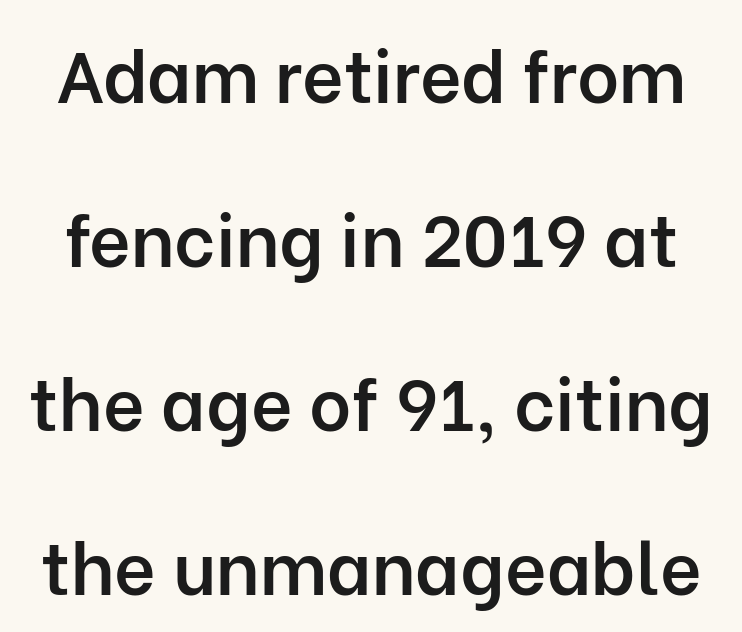
Looks like regular typesetting: each glyph gets only the width it needs. Unlike a traditional serif, this face leaves its strokes unadorned. This is roman type, the default non-slanted kind. What stands out about the letter spacing? Nothing — it is the standard amount.
